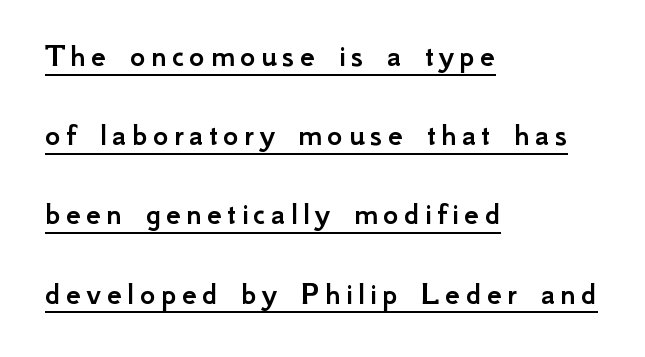
{"serif": "no", "italic": "no", "width": "normal", "stroke_contrast": "low", "x_height": "small", "monospaced": "no", "underline": "yes", "align": "left", "line_spacing": "loose", "line_spacing_ratio": 2.4, "glyph_px": 33}
